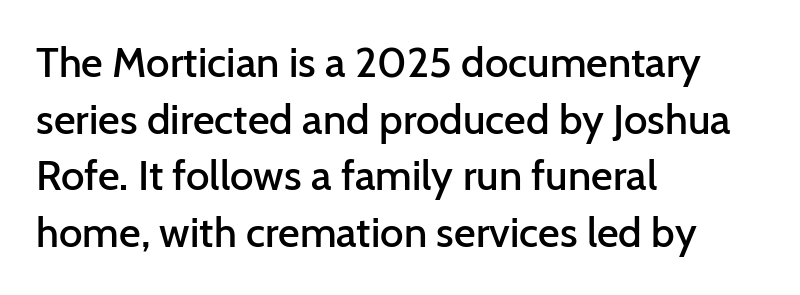
{"serif": "no", "italic": "no", "bold": "semi", "weight": "semibold", "width": "normal", "stroke_contrast": "low", "x_height": "medium", "monospaced": "no", "underline": "no", "align": "left", "line_spacing": "normal", "line_spacing_ratio": 1.35, "letter_spacing": "normal", "letter_spacing_em": 0.0, "glyph_px": 42}
